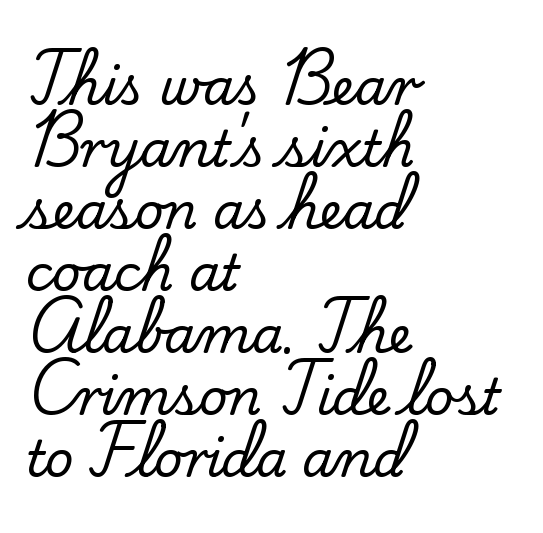
You could not count columns in this text — the font is proportionally spaced. Default kerning and tracking; the words read as compact shapes. Look at the bottom of the vertical strokes: they flare into serifs here. Visually the block forms a straight wall on the left and a jagged coastline on the right.
